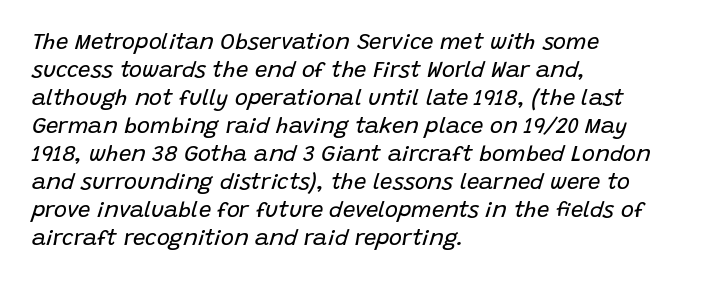
{"italic": "yes", "lean": "right", "slant_degrees": 15, "bold": "no", "underline": "no", "align": "left", "line_spacing": "normal", "line_spacing_ratio": 1.27, "letter_spacing": "normal", "letter_spacing_em": 0.0, "glyph_px": 22}
